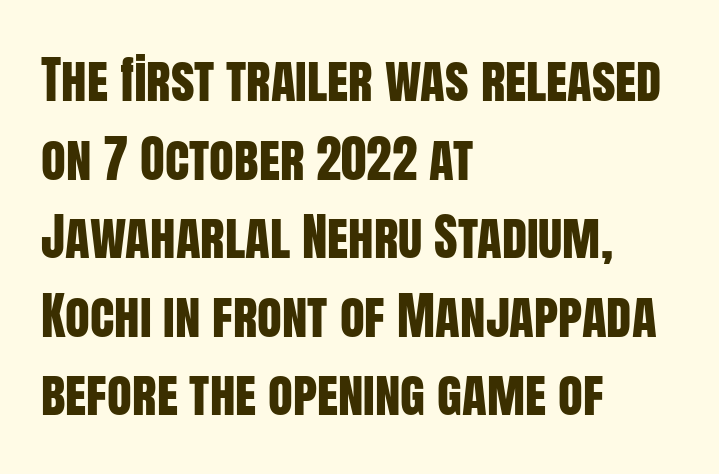
Q: Is the text italic (slanted)? A: No, it is upright.
Q: Is the typeface a serif or a sans-serif typeface? A: Sans-serif.
Q: Is the text underlined? A: No.
Q: How is the paragraph aligned? A: Left-aligned.
Q: Is the spacing between letters normal or unusually wide? A: Normal.
Q: Is the spacing between lines tight, normal or loose? A: Normal.
Q: Width (condensed, normal, or wide)? A: Condensed.
Q: Stroke contrast? A: Low.
Q: x-height? A: Large.
Q: Monospaced? A: No.
